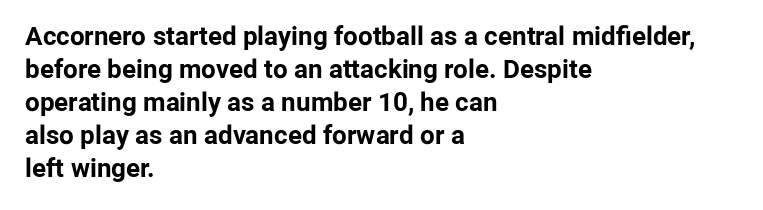
{"italic": "no", "bold": "yes", "underline": "no", "align": "left", "line_spacing": "normal", "line_spacing_ratio": 1.27, "letter_spacing": "normal", "letter_spacing_em": 0.0, "glyph_px": 26}
